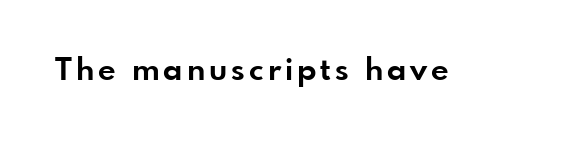
Q: Is the text bold? A: Yes.
Q: Is the text italic (slanted)? A: No, it is upright.
Q: Is the typeface a serif or a sans-serif typeface? A: Sans-serif.
Q: Is the text underlined? A: No.
Q: Width (condensed, normal, or wide)? A: Normal.
Q: Stroke contrast? A: Low.
Q: x-height? A: Small.
Q: Monospaced? A: No.
